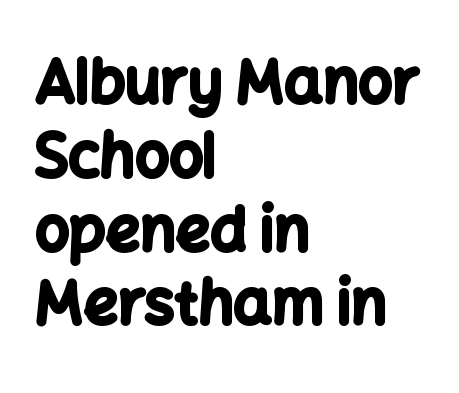
Does extra space separate the letters? No, they use regular spacing. Quick note: not italic, upright. Character widths vary here, with narrow letters taking less room than wide ones. Honestly, there is no underline to notice here at all.
